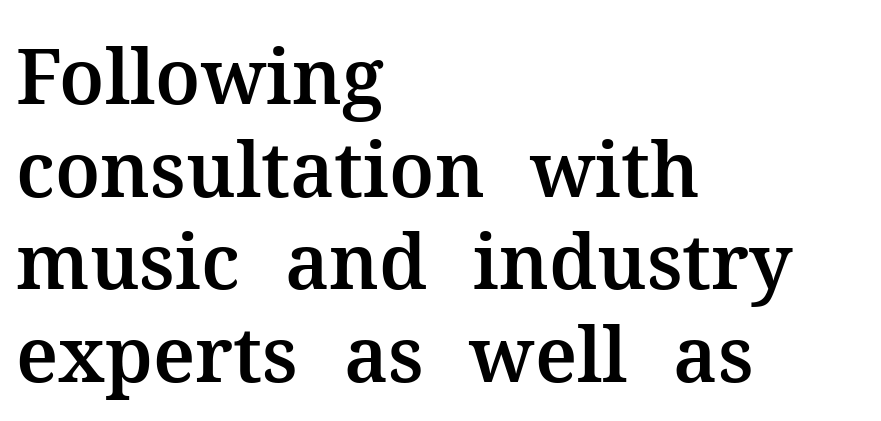
The image shows 76 px serif type, upright; set left-aligned, line spacing 1.22x, normal letter spacing, not underlined; medium stroke contrast and a medium x-height.
